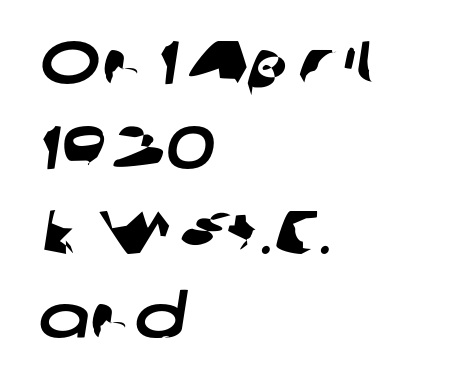
The image shows 61 px wide sans-serif type; set left-aligned, normal line spacing (1.39x), normal letter spacing, not underlined; low stroke contrast and a medium x-height.
